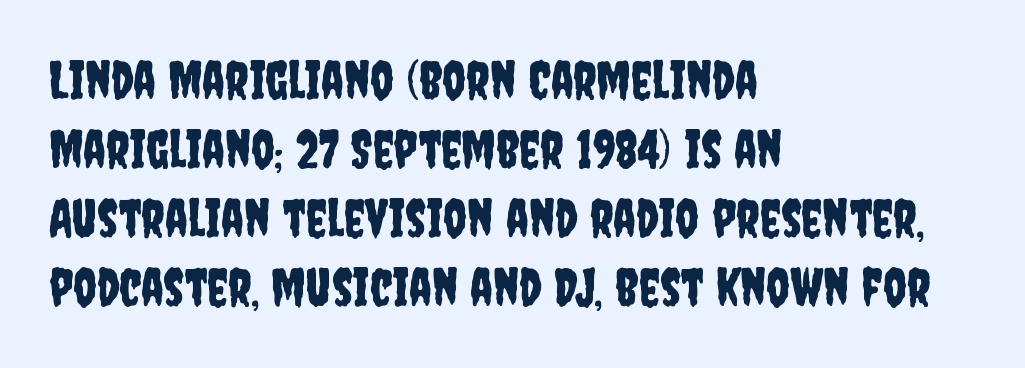
Note the varied advance widths — an 'i' is clearly narrower than an 'm'. The gap between lines stays unmarked. Honestly, the row spacing looks completely unremarkable. Does the lettering tilt? It doesn't — this is upright. The paragraph has a hard left edge and a soft right edge.
